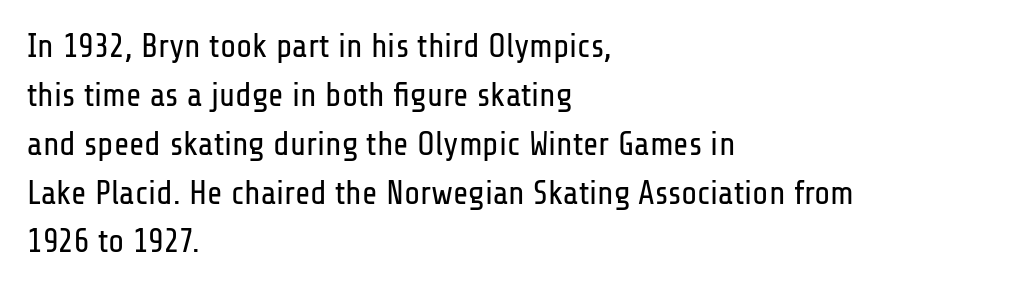
{"serif": "no", "italic": "no", "bold": "no", "weight": "regular", "width": "condensed", "stroke_contrast": "low", "x_height": "medium", "monospaced": "no", "underline": "no", "align": "left", "line_spacing": "normal", "line_spacing_ratio": 1.48, "letter_spacing": "normal", "letter_spacing_em": 0.0, "glyph_px": 33}
